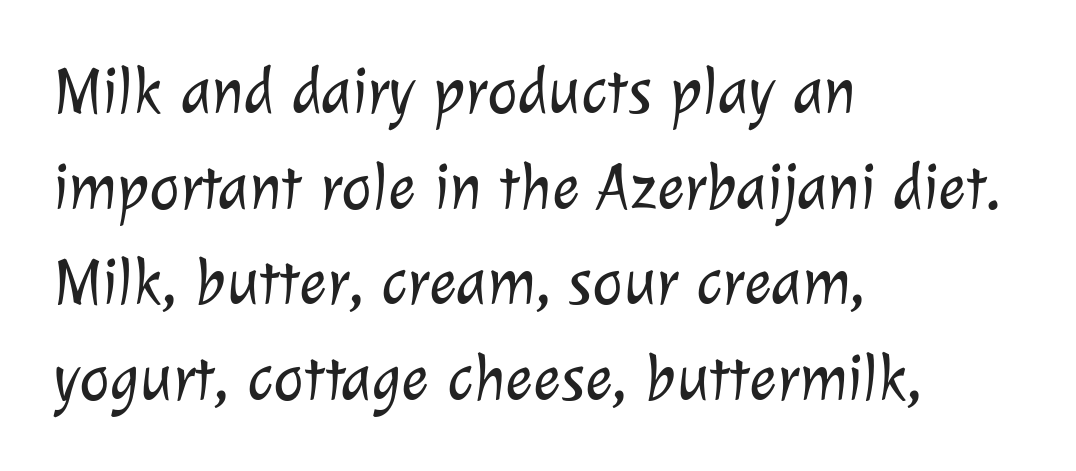
Q: Is the text bold? A: No.
Q: Is the typeface a serif or a sans-serif typeface? A: Sans-serif.
Q: Is the text underlined? A: No.
Q: How is the paragraph aligned? A: Left-aligned.
Q: Is the spacing between letters normal or unusually wide? A: Normal.
Q: Is the spacing between lines tight, normal or loose? A: Normal.
Q: Width (condensed, normal, or wide)? A: Normal.
Q: Stroke contrast? A: Low.
Q: x-height? A: Medium.
Q: Monospaced? A: No.
